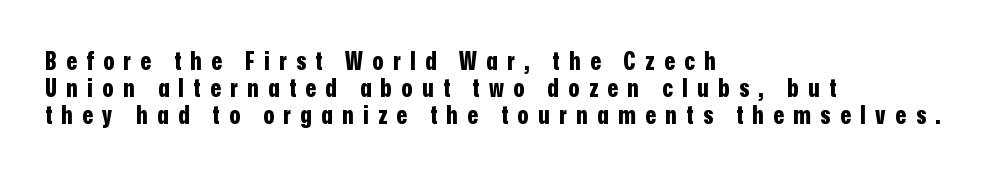
{"italic": "no", "bold": "yes", "underline": "no", "align": "left", "line_spacing": "tight", "line_spacing_ratio": 1.08, "letter_spacing": "wide", "letter_spacing_em": 0.38, "glyph_px": 25}
